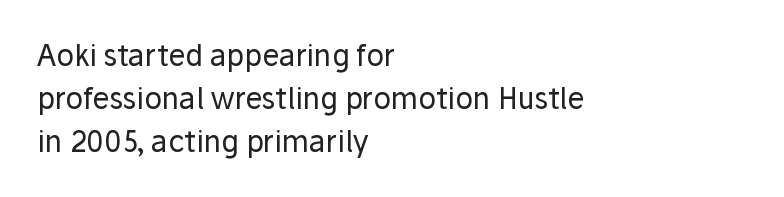
The lines are quadded left. Spacing verdict: proportional, widths tailored to each character. Rows of type keep a routine distance in the vertical direction. Font category for this specimen: sans-serif. The axis of the letterforms is exactly vertical.
